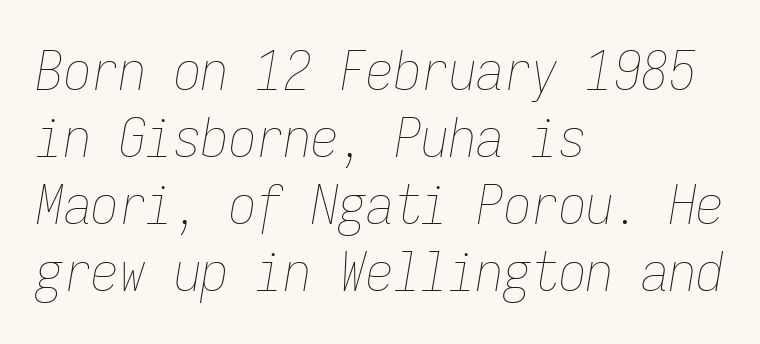
The image shows 55 px thin, condensed type, italic (leaning right), monospaced; set left-aligned, line spacing 1.22x, normal letter spacing, not underlined; low stroke contrast and a medium x-height.
